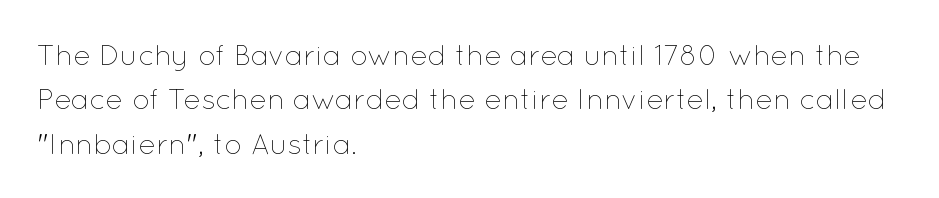
The image shows 29 px thin type, upright; set left-aligned, normal line spacing (1.53x), normal letter spacing, not underlined; low stroke contrast and a medium x-height.
